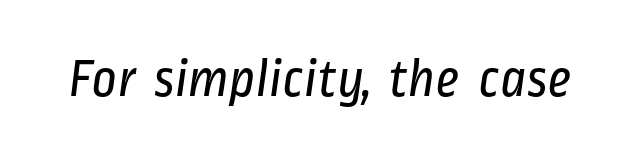
{"serif": "no", "bold": "no", "weight": "regular", "width": "condensed", "stroke_contrast": "low", "x_height": "medium", "monospaced": "no", "underline": "no", "letter_spacing": "normal", "letter_spacing_em": 0.0, "glyph_px": 55}
